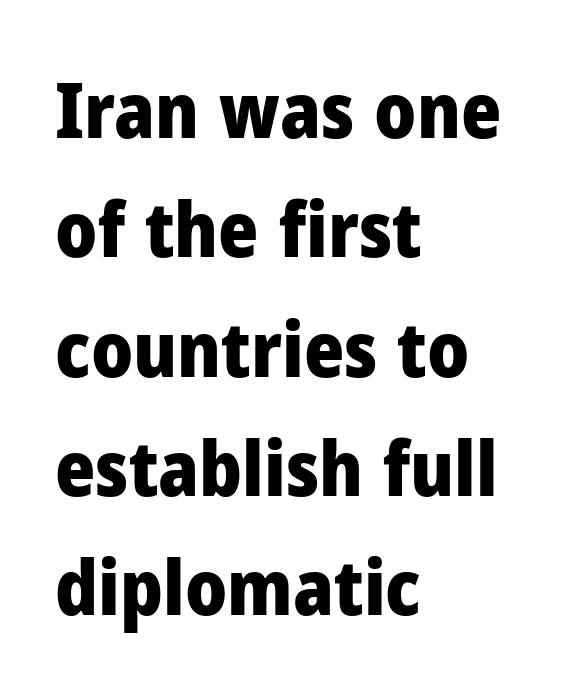
Q: Is the text bold? A: Yes.
Q: Is the text italic (slanted)? A: No, it is upright.
Q: Is the typeface a serif or a sans-serif typeface? A: Sans-serif.
Q: Is the text underlined? A: No.
Q: How is the paragraph aligned? A: Left-aligned.
Q: Is the spacing between letters normal or unusually wide? A: Normal.
Q: Is the spacing between lines tight, normal or loose? A: Normal.
Q: Width (condensed, normal, or wide)? A: Normal.
Q: Stroke contrast? A: Low.
Q: x-height? A: Medium.
Q: Monospaced? A: No.
